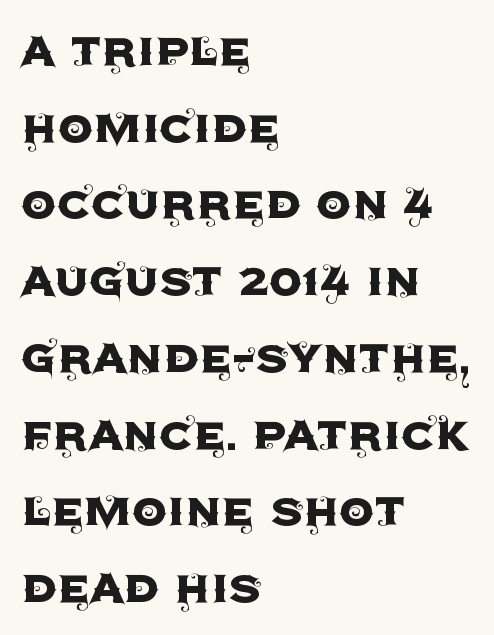
The image shows 56 px sans-serif type, upright; set left-aligned, normal line spacing (1.37x), normal letter spacing, not underlined; a large x-height.
